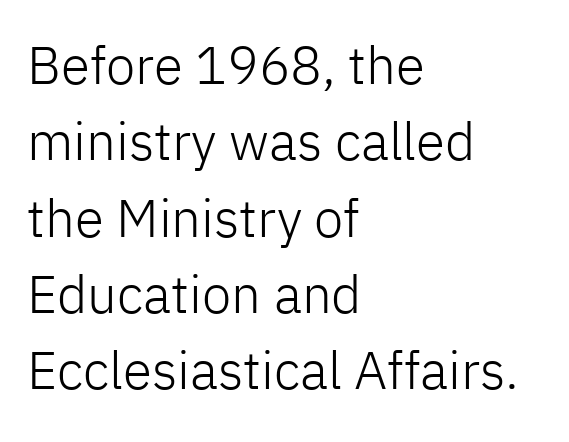
The image shows 53 px light sans-serif type, upright; set left-aligned, normal line spacing (1.44x), normal letter spacing, not underlined; low stroke contrast and a medium x-height.
